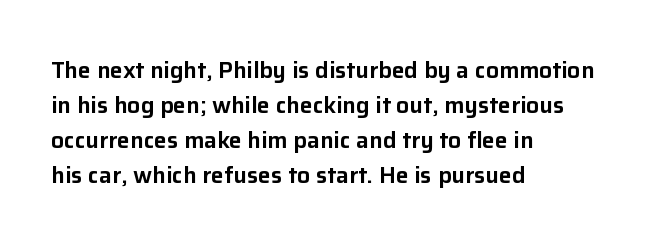
Q: Is the text italic (slanted)? A: No, it is upright.
Q: Is the text underlined? A: No.
Q: How is the paragraph aligned? A: Left-aligned.
Q: Is the spacing between letters normal or unusually wide? A: Normal.
Q: Is the spacing between lines tight, normal or loose? A: Normal.
